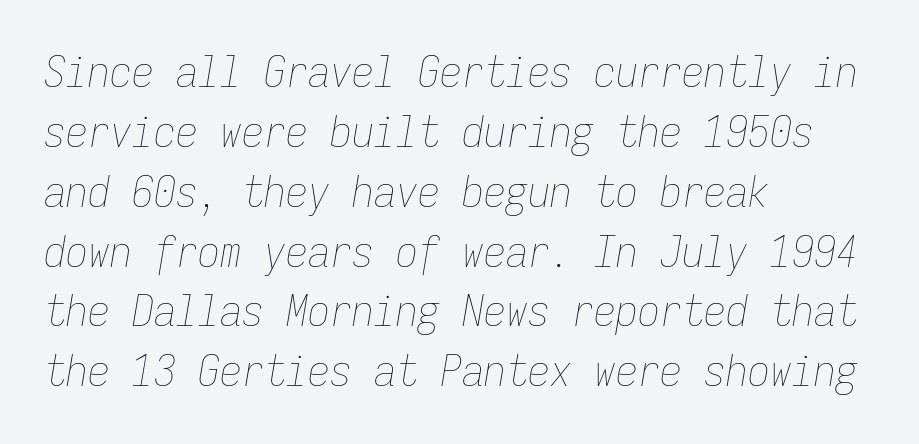
Q: Is the text bold? A: No.
Q: Is the text italic (slanted)? A: Yes, it leans right by about 9 degrees.
Q: Is the text underlined? A: No.
Q: How is the paragraph aligned? A: Left-aligned.
Q: Is the spacing between letters normal or unusually wide? A: Normal.
Q: Is the spacing between lines tight, normal or loose? A: Normal.
Q: Width (condensed, normal, or wide)? A: Condensed.
Q: Stroke contrast? A: Low.
Q: x-height? A: Medium.
Q: Monospaced? A: Yes.
